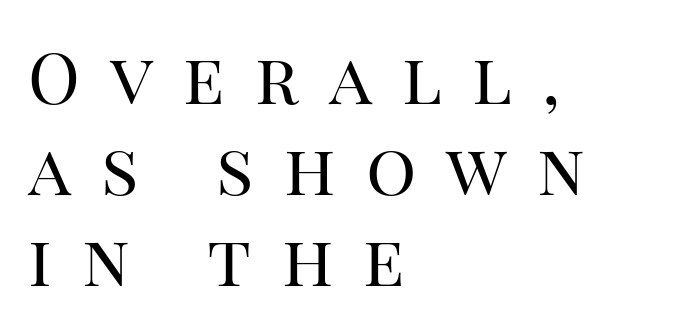
{"serif": "yes", "italic": "no", "bold": "no", "weight": "regular", "width": "normal", "stroke_contrast": "high", "x_height": "large", "monospaced": "no", "underline": "no", "align": "left", "line_spacing": "normal", "line_spacing_ratio": 1.3, "letter_spacing": "wide", "letter_spacing_em": 0.43, "glyph_px": 70}
